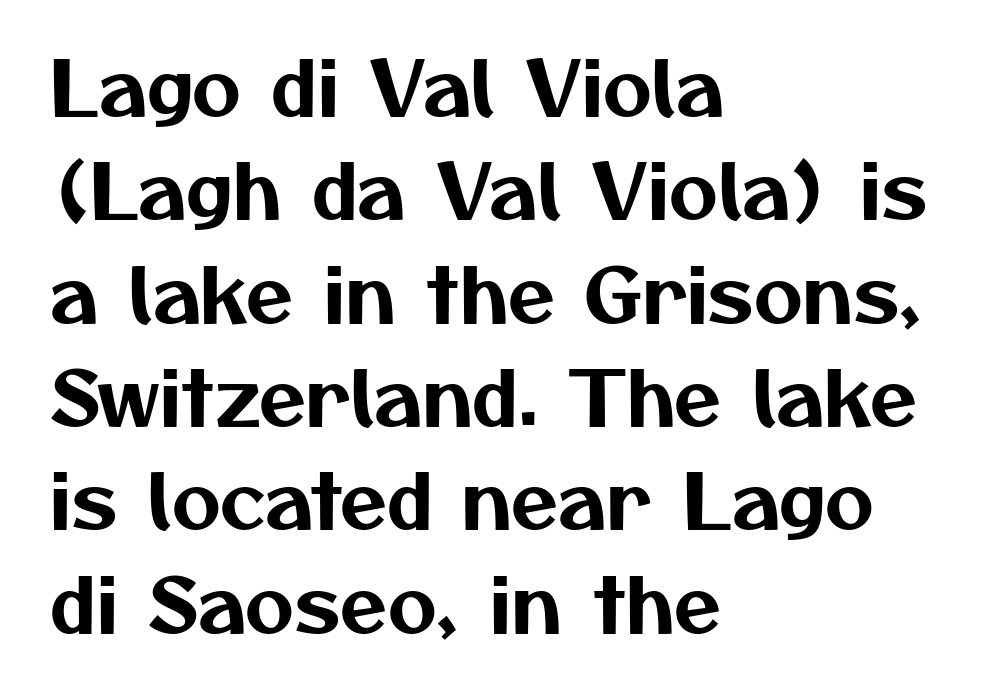
Q: Is the typeface a serif or a sans-serif typeface? A: Sans-serif.
Q: Is the text underlined? A: No.
Q: How is the paragraph aligned? A: Left-aligned.
Q: Is the spacing between letters normal or unusually wide? A: Normal.
Q: Is the spacing between lines tight, normal or loose? A: Normal.
Q: Width (condensed, normal, or wide)? A: Normal.
Q: Stroke contrast? A: Medium.
Q: x-height? A: Medium.
Q: Monospaced? A: No.
